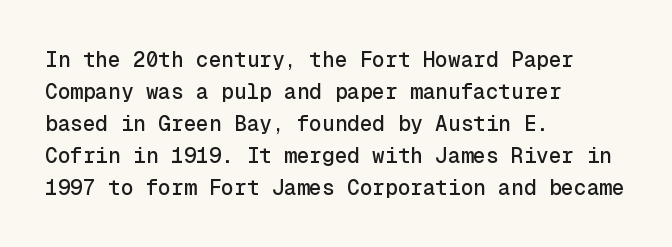
The image shows 21 px text type, upright; set left-aligned, normal line spacing (1.52x), normal letter spacing, not underlined.
